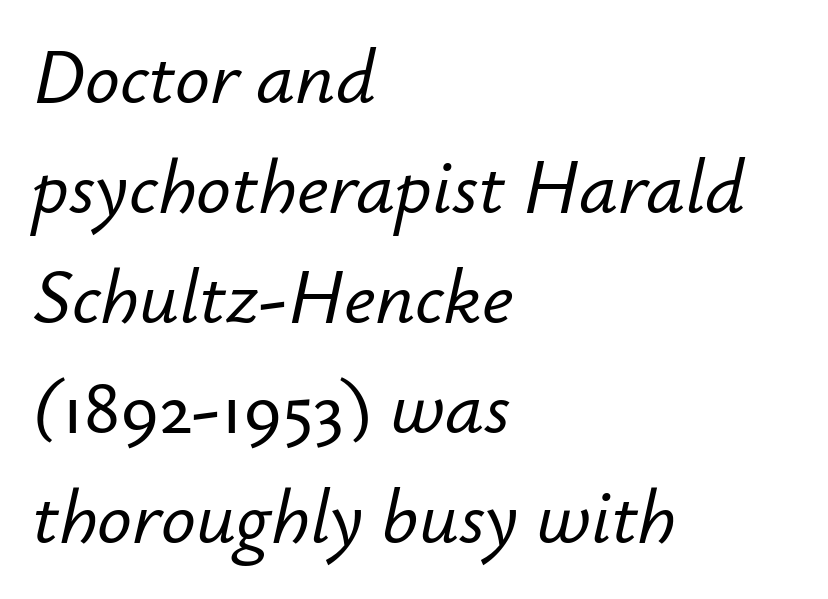
Q: Is the text italic (slanted)? A: Yes, it leans right by about 12 degrees.
Q: Is the text underlined? A: No.
Q: How is the paragraph aligned? A: Left-aligned.
Q: Is the spacing between letters normal or unusually wide? A: Normal.
Q: Is the spacing between lines tight, normal or loose? A: Normal.
Q: Width (condensed, normal, or wide)? A: Normal.
Q: Stroke contrast? A: Low.
Q: x-height? A: Small.
Q: Monospaced? A: No.
